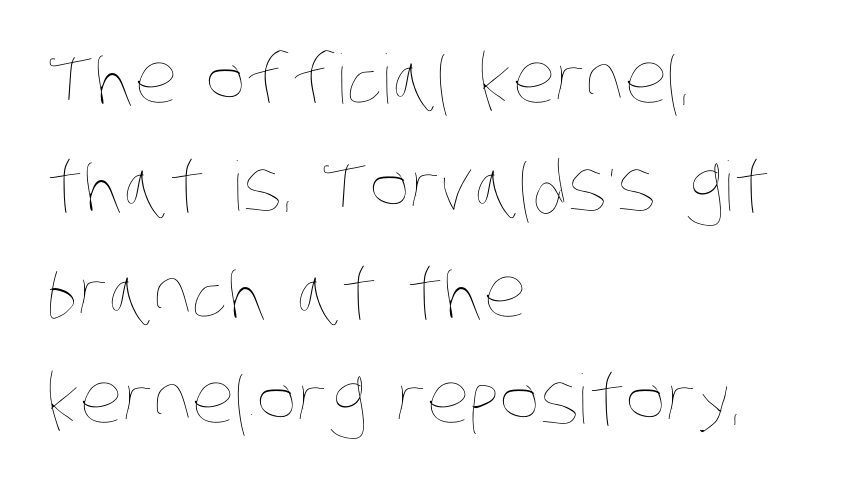
The image shows 68 px thin, condensed type; set left-aligned, normal line spacing (1.57x), normal letter spacing, not underlined; low stroke contrast and a large x-height.
